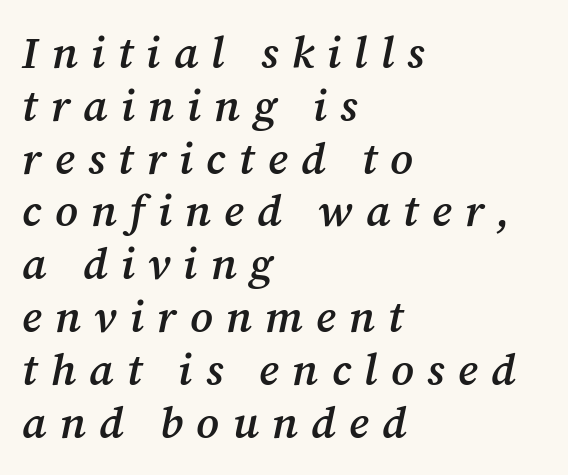
{"serif": "yes", "italic": "yes", "lean": "right", "slant_degrees": 12, "bold": "semi", "weight": "semibold", "width": "normal", "stroke_contrast": "medium", "x_height": "medium", "monospaced": "no", "underline": "no", "align": "left", "line_spacing_ratio": 1.2, "letter_spacing": "wide", "letter_spacing_em": 0.3, "glyph_px": 44}
